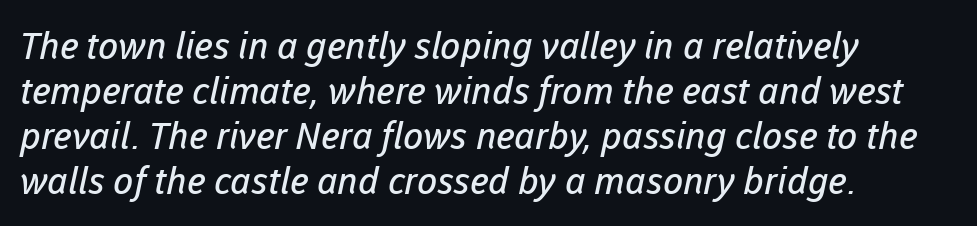
The image shows 37 px regular-weight sans-serif type; set left-aligned, line spacing 1.22x, normal letter spacing, not underlined; low stroke contrast and a medium x-height.
